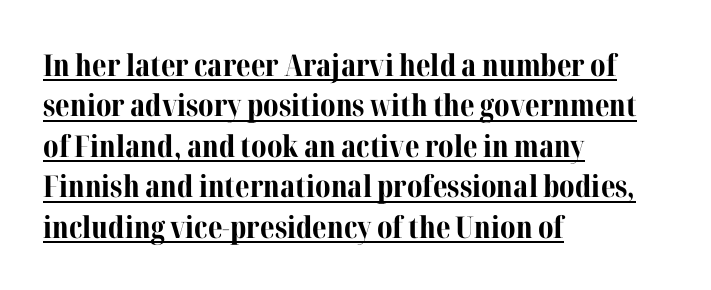
Q: Is the text bold? A: Yes.
Q: Is the text italic (slanted)? A: No, it is upright.
Q: Is the typeface a serif or a sans-serif typeface? A: Serif.
Q: Is the text underlined? A: Yes.
Q: How is the paragraph aligned? A: Left-aligned.
Q: Is the spacing between letters normal or unusually wide? A: Normal.
Q: Is the spacing between lines tight, normal or loose? A: Normal.
Q: Width (condensed, normal, or wide)? A: Normal.
Q: Stroke contrast? A: Medium.
Q: x-height? A: Medium.
Q: Monospaced? A: No.
